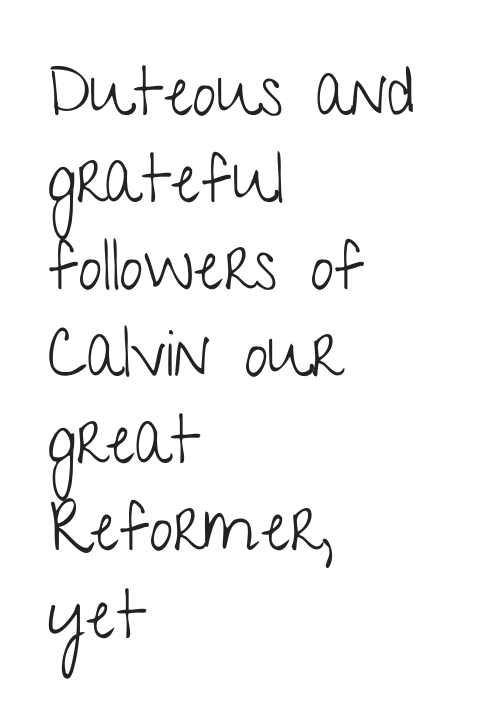
The ragged edge is on the right, which tells us the setting is flush left. Decoration check: the copy has no underline. Each word holds together tightly as a unit, with standard inter-letter gaps. If you measured baseline to baseline, you'd find a middling distance.
